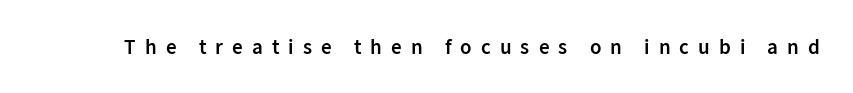
Q: Is the text bold? A: Semi-bold.
Q: Is the text italic (slanted)? A: No, it is upright.
Q: Is the text underlined? A: No.
Q: Is the spacing between letters normal or unusually wide? A: Unusually wide.
